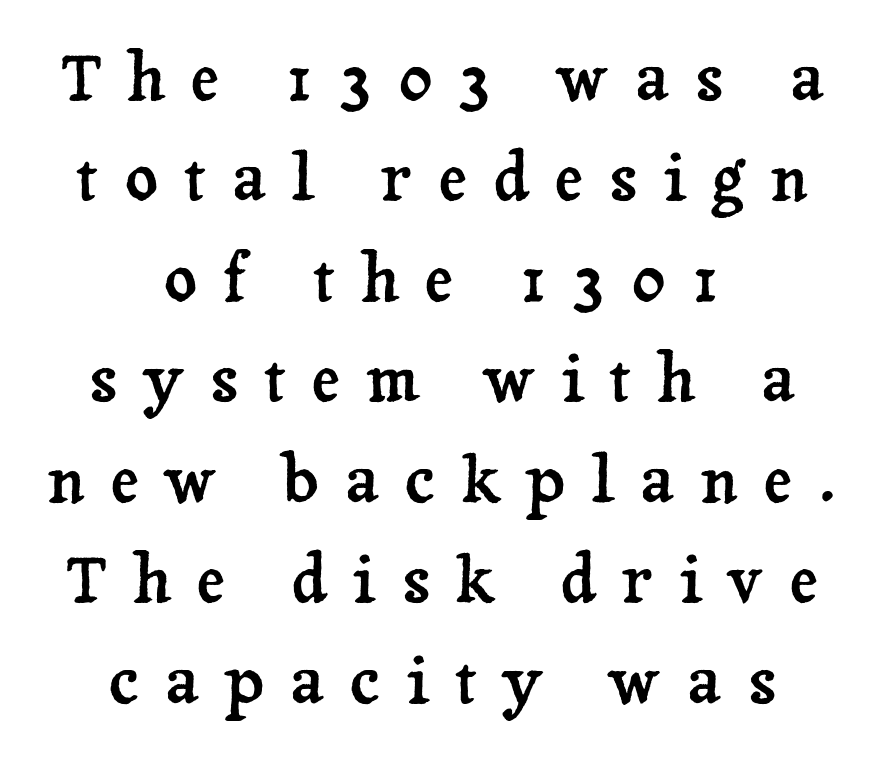
{"serif": "yes", "italic": "no", "width": "normal", "stroke_contrast": "low", "x_height": "medium", "monospaced": "no", "underline": "no", "align": "center", "line_spacing": "normal", "line_spacing_ratio": 1.57, "letter_spacing": "wide", "letter_spacing_em": 0.4, "glyph_px": 64}
